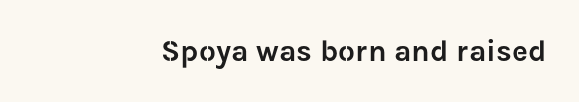
{"serif": "no", "italic": "no", "width": "normal", "stroke_contrast": "low", "x_height": "medium", "monospaced": "no", "underline": "no", "align": "right", "letter_spacing": "normal", "letter_spacing_em": 0.0, "glyph_px": 30}
